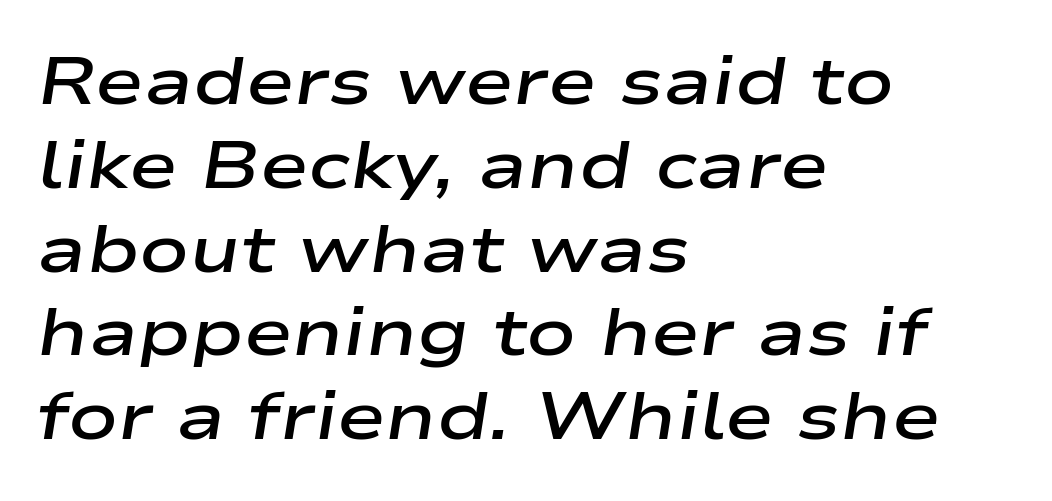
{"italic": "yes", "lean": "right", "slant_degrees": 9, "bold": "semi", "weight": "semibold", "width": "wide", "stroke_contrast": "low", "x_height": "medium", "monospaced": "no", "underline": "no", "align": "left", "line_spacing": "normal", "line_spacing_ratio": 1.27, "letter_spacing": "normal", "letter_spacing_em": 0.0, "glyph_px": 66}
